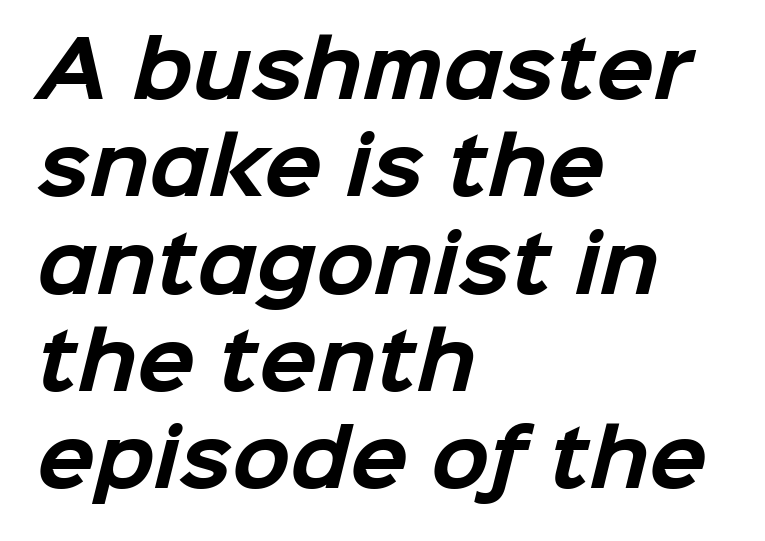
Glance below the letters and you will spot only blank space. Leading matches the norm, producing a regular column. The characters display no serif detailing; their extremities are plain. This sample has the flowing, uneven cadence of proportional lettering. No extra tracking has been applied to these lines.
